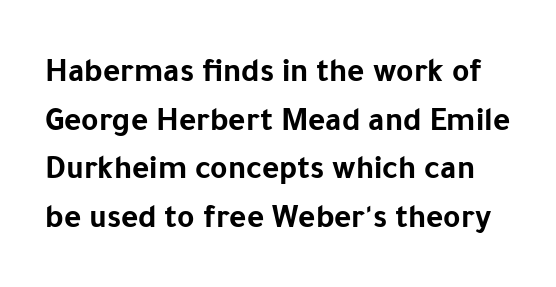
Characters remain perfectly vertical along every line. Character widths vary here, with narrow letters taking less room than wide ones. I'd call this a sans setting — the letters go barefoot. In terms of leading, this rendering sits right in the middle.
